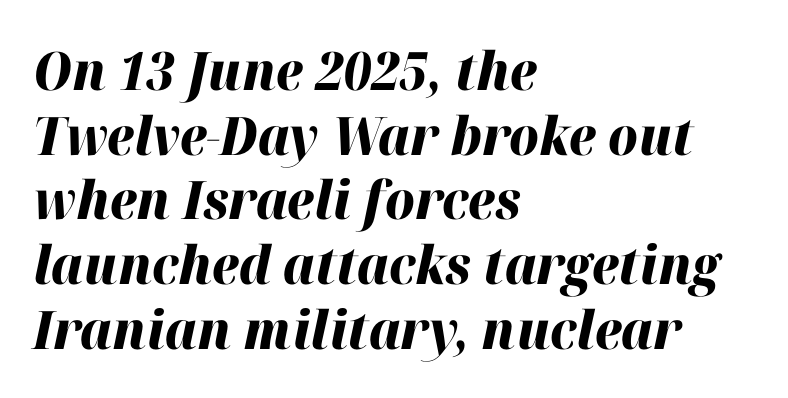
The image shows 53 px heavy type, italic (leaning right); set left-aligned, line spacing 1.22x, normal letter spacing, not underlined; high stroke contrast and a medium x-height.
